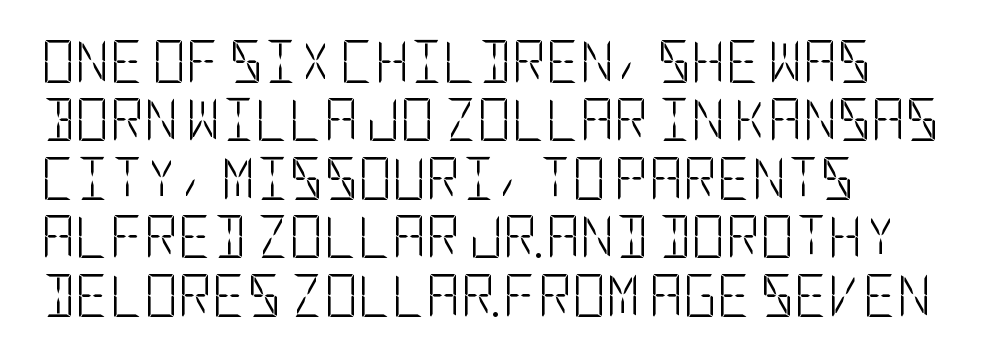
{"serif": "no", "italic": "no", "bold": "no", "weight": "light", "width": "condensed", "stroke_contrast": "low", "x_height": "large", "underline": "no", "line_spacing": "normal", "line_spacing_ratio": 1.39, "letter_spacing": "normal", "letter_spacing_em": 0.0, "glyph_px": 42}
